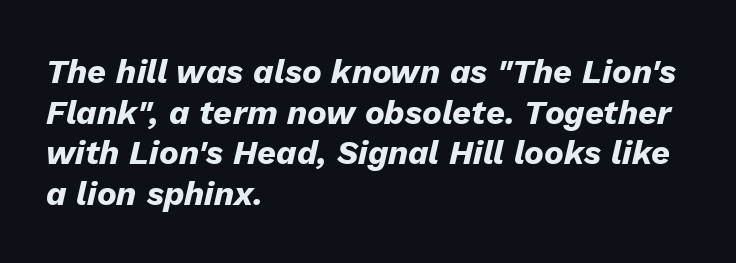
Q: Is the text bold? A: Yes.
Q: Is the text italic (slanted)? A: Yes, it leans right by about 13 degrees.
Q: Is the text underlined? A: No.
Q: How is the paragraph aligned? A: Left-aligned.
Q: Is the spacing between letters normal or unusually wide? A: Normal.
Q: Width (condensed, normal, or wide)? A: Normal.
Q: Stroke contrast? A: Low.
Q: x-height? A: Medium.
Q: Monospaced? A: No.
